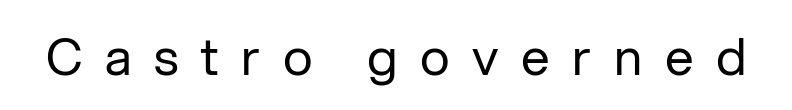
{"serif": "no", "italic": "no", "bold": "no", "weight": "regular", "width": "normal", "stroke_contrast": "low", "x_height": "medium", "monospaced": "no", "underline": "no", "letter_spacing": "wide", "letter_spacing_em": 0.44, "glyph_px": 51}
